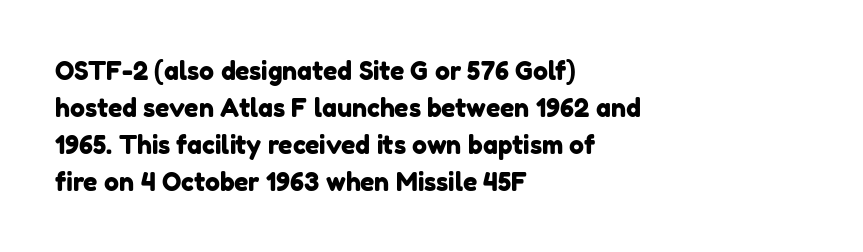
The specimen omits any rule beneath the text block's lines. Compared with typical body copy, the letter spacing here is the same. Compared with a centered layout, this one pins lines to the left instead. The rendering uses a moderate line-height, typical for paragraphs.
